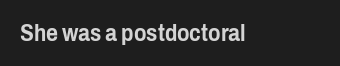
Q: Is the text italic (slanted)? A: No, it is upright.
Q: Is the text underlined? A: No.
Q: Is the spacing between letters normal or unusually wide? A: Normal.
